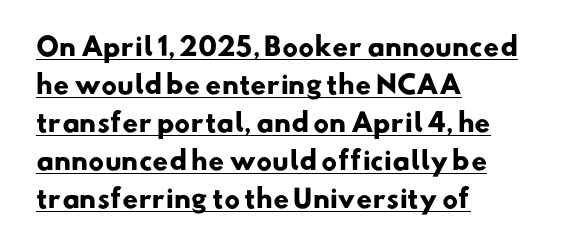
The image shows 25 px bold type; set left-aligned, normal line spacing (1.52x), normal letter spacing, underlined.
